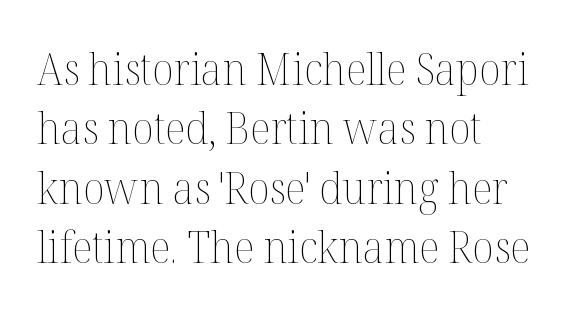
The specimen omits any rule beneath the text block's lines. Is this a fixed-width face? No — the glyphs have proportional, varying widths. Regular leading. Stems and bowls with no extra thickness — not bold.
